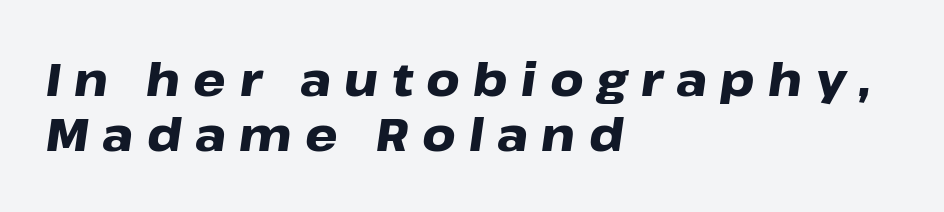
Characters follow at a spacing far wider than the type designer built in. This sample uses an oblique cut, with every glyph tilted off the vertical. The strip under each line holds only bare page. Do the characters align in a grid? No, the font is proportional. A full-strength bold gives these letters their thick strokes. If you drew a ruler down the left edge, every line would touch it.
